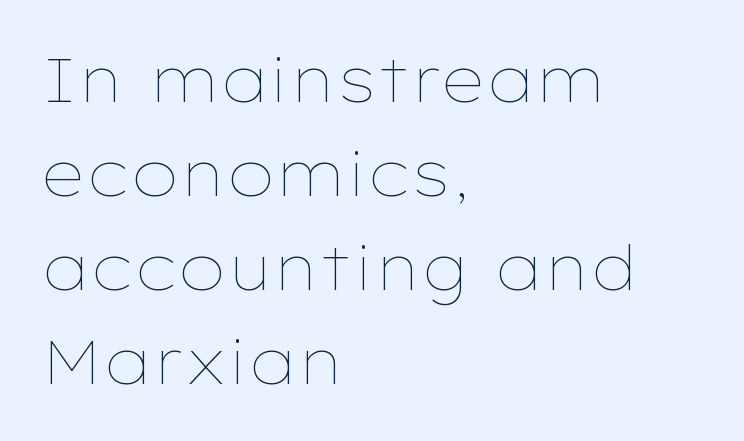
Q: Is the text bold? A: No.
Q: Is the text italic (slanted)? A: No, it is upright.
Q: Is the text underlined? A: No.
Q: How is the paragraph aligned? A: Left-aligned.
Q: Is the spacing between letters normal or unusually wide? A: Normal.
Q: Is the spacing between lines tight, normal or loose? A: Normal.
Q: Width (condensed, normal, or wide)? A: Wide.
Q: Stroke contrast? A: Low.
Q: x-height? A: Medium.
Q: Monospaced? A: No.
